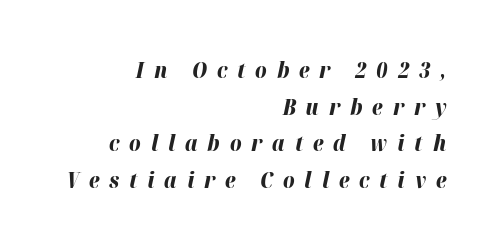
{"italic": "yes", "lean": "right", "slant_degrees": 12, "bold": "yes", "underline": "no", "align": "right", "line_spacing": "normal", "line_spacing_ratio": 1.67, "letter_spacing": "wide", "letter_spacing_em": 0.45, "glyph_px": 22}
